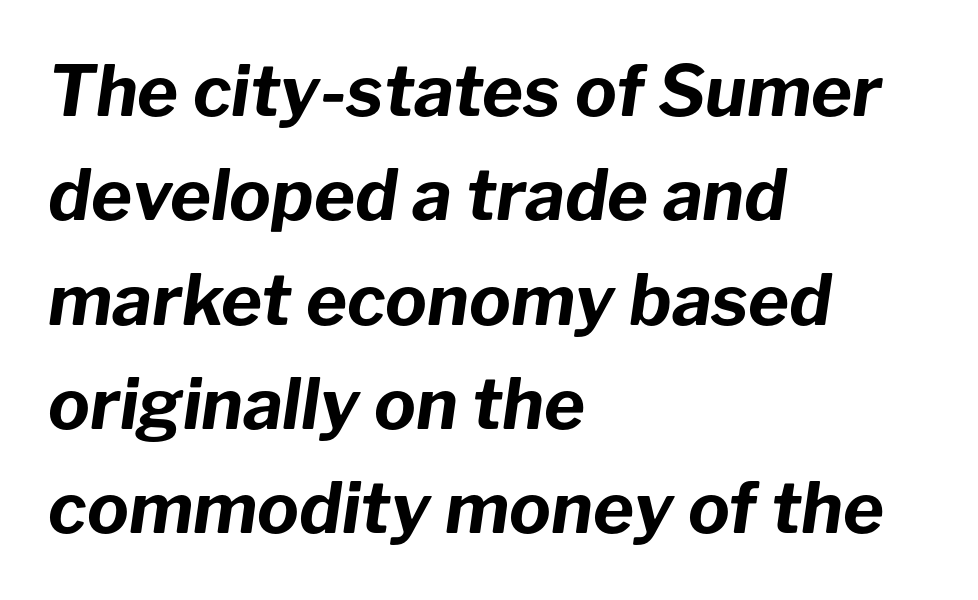
The image shows 70 px bold type, italic (leaning right); set left-aligned, normal line spacing (1.49x), normal letter spacing, not underlined; low stroke contrast and a medium x-height.
